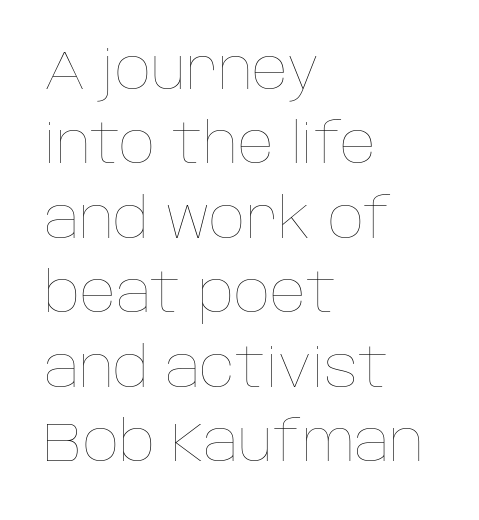
{"italic": "no", "bold": "no", "weight": "thin", "width": "normal", "stroke_contrast": "low", "x_height": "large", "monospaced": "no", "underline": "no", "align": "left", "line_spacing": "normal", "line_spacing_ratio": 1.33, "letter_spacing": "normal", "letter_spacing_em": 0.0, "glyph_px": 56}
